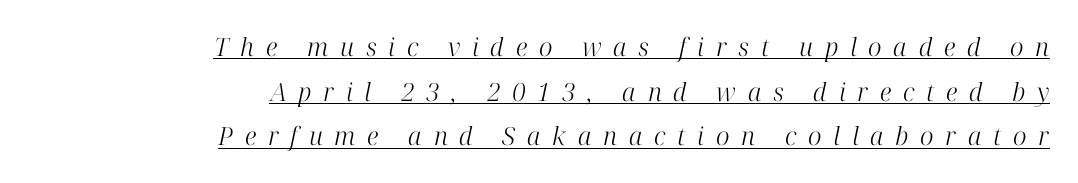
A rule runs beneath these lines of type. Visually the block forms a straight wall on the right and a jagged coastline on the left. These lines were composed using italics. Stroke mass is kept to a normal reading level or below.
